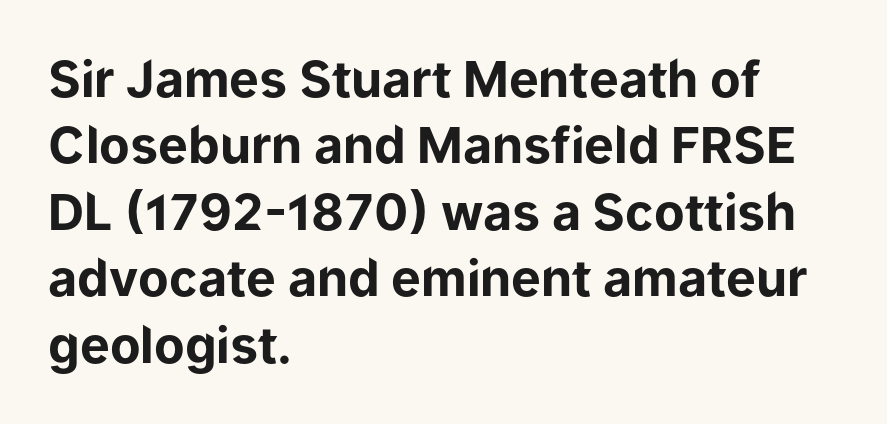
The image shows 50 px bold sans-serif type, upright; set left-aligned, normal line spacing (1.33x), normal letter spacing, not underlined; low stroke contrast and a medium x-height.
